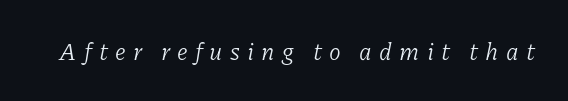
The image shows 24 px text type, italic (leaning right); set unusually wide letter spacing (+0.3 em), not underlined.
